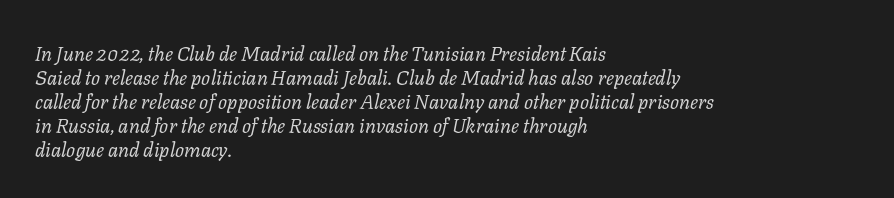
Q: Is the text bold? A: No.
Q: Is the text italic (slanted)? A: Yes, it leans right by about 11 degrees.
Q: Is the text underlined? A: No.
Q: How is the paragraph aligned? A: Left-aligned.
Q: Is the spacing between letters normal or unusually wide? A: Normal.
